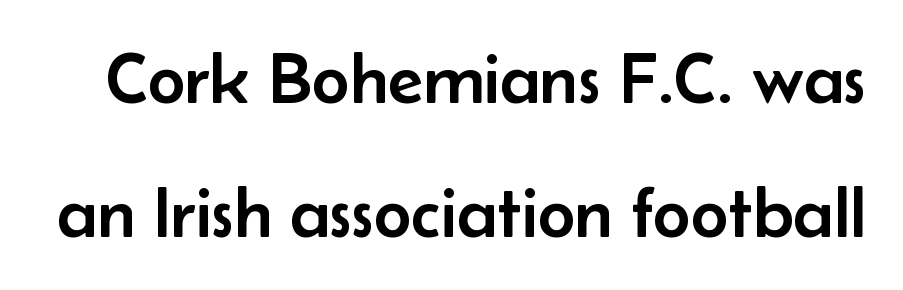
The image shows 73 px sans-serif type, upright; set line spacing 1.84x, normal letter spacing, not underlined; low stroke contrast and a small x-height.
